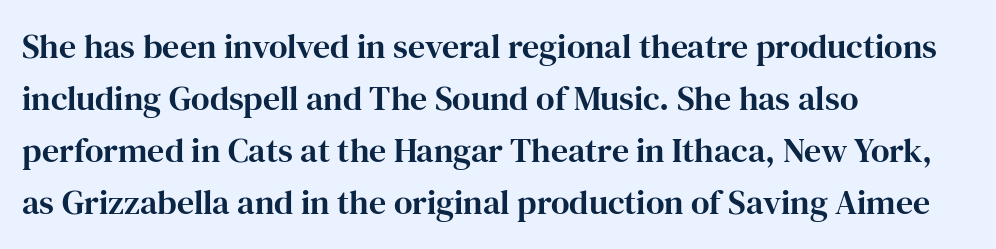
Typeset ragged right — the left edge is the straight one. These lines are composed in type with serifs. Caption: standard tracking, unaltered. Nope, not italic — everything's standing straight. The block of text has a typical density, with ordinary space between rows. A bare baseline throughout the passage.
